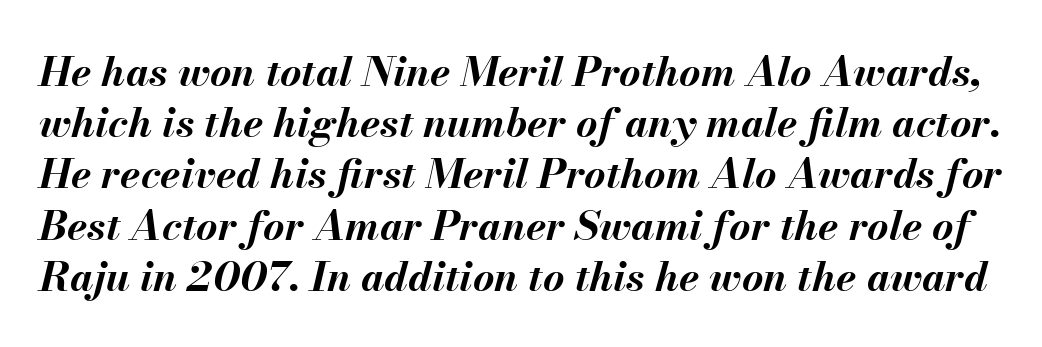
Baseline-to-baseline distance is the conventional proportion of letter height. Students, this is bold: see how much ink each stroke carries. Yep, that's italic — everything's leaning. Descenders are the only things crossing below the line. Short note: letters normally spaced. Proportional: the letters do not fall into vertical columns.
